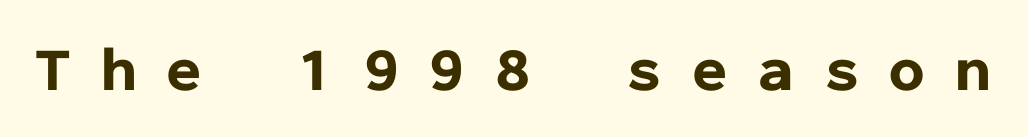
Q: Is the text bold? A: Yes.
Q: Is the text italic (slanted)? A: No, it is upright.
Q: Is the typeface a serif or a sans-serif typeface? A: Sans-serif.
Q: Is the text underlined? A: No.
Q: Is the spacing between letters normal or unusually wide? A: Unusually wide.
Q: Width (condensed, normal, or wide)? A: Normal.
Q: Stroke contrast? A: Low.
Q: x-height? A: Medium.
Q: Monospaced? A: Yes.
